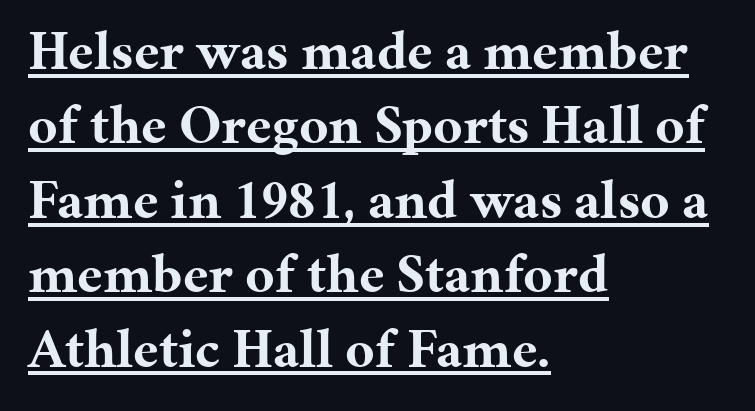
Q: Is the text bold? A: Yes.
Q: Is the text italic (slanted)? A: No, it is upright.
Q: Is the typeface a serif or a sans-serif typeface? A: Serif.
Q: Is the text underlined? A: Yes.
Q: How is the paragraph aligned? A: Left-aligned.
Q: Is the spacing between letters normal or unusually wide? A: Normal.
Q: Is the spacing between lines tight, normal or loose? A: Normal.
Q: Width (condensed, normal, or wide)? A: Normal.
Q: Stroke contrast? A: Medium.
Q: x-height? A: Medium.
Q: Monospaced? A: No.
